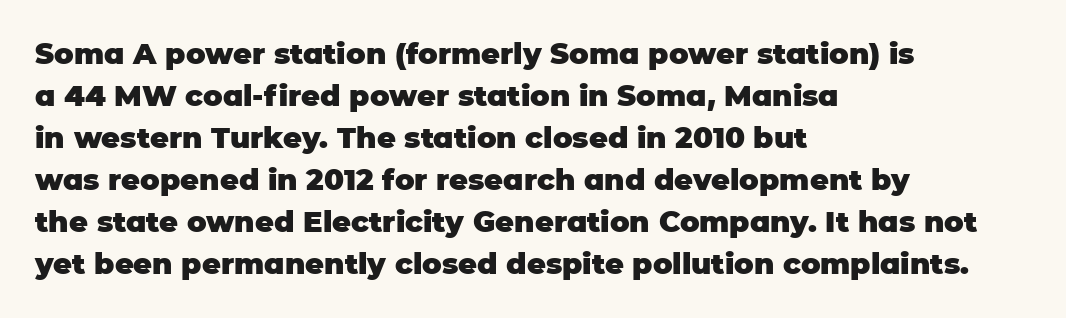
The image shows 29 px heavy sans-serif type, upright; set left-aligned, normal line spacing (1.45x), normal letter spacing, not underlined; low stroke contrast and a large x-height.
